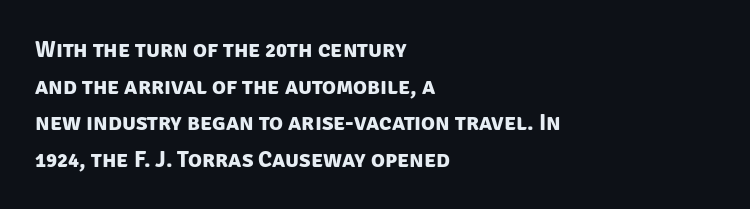
The image shows 23 px bold type; set left-aligned, normal line spacing (1.59x), normal letter spacing, not underlined.
